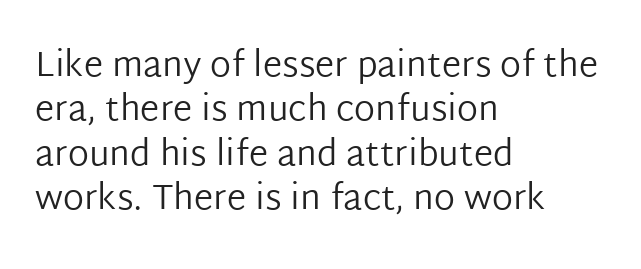
Q: Is the text bold? A: No.
Q: Is the text italic (slanted)? A: No, it is upright.
Q: Is the typeface a serif or a sans-serif typeface? A: Sans-serif.
Q: Is the text underlined? A: No.
Q: How is the paragraph aligned? A: Left-aligned.
Q: Is the spacing between letters normal or unusually wide? A: Normal.
Q: Is the spacing between lines tight, normal or loose? A: Normal.
Q: Width (condensed, normal, or wide)? A: Normal.
Q: Stroke contrast? A: Low.
Q: x-height? A: Medium.
Q: Monospaced? A: No.
